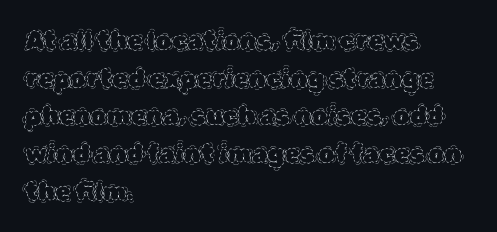
{"italic": "no", "bold": "no", "underline": "no", "align": "left", "line_spacing": "normal", "line_spacing_ratio": 1.51, "letter_spacing": "normal", "letter_spacing_em": 0.0, "glyph_px": 25}
